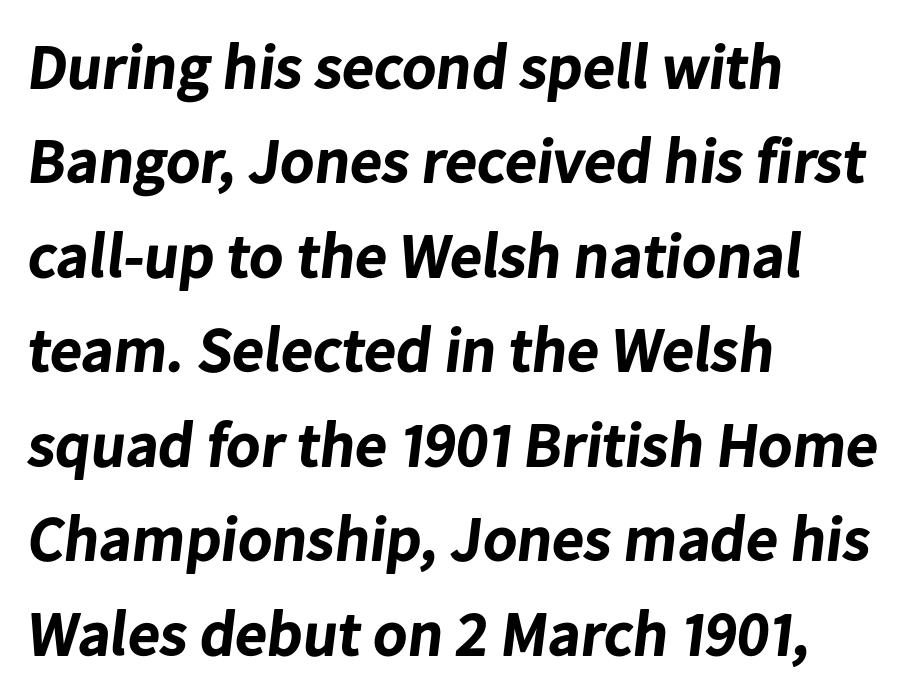
Q: Is the text bold? A: Yes.
Q: Is the typeface a serif or a sans-serif typeface? A: Sans-serif.
Q: Is the text underlined? A: No.
Q: How is the paragraph aligned? A: Left-aligned.
Q: Is the spacing between letters normal or unusually wide? A: Normal.
Q: Is the spacing between lines tight, normal or loose? A: Normal.
Q: Width (condensed, normal, or wide)? A: Normal.
Q: Stroke contrast? A: Low.
Q: x-height? A: Medium.
Q: Monospaced? A: No.
